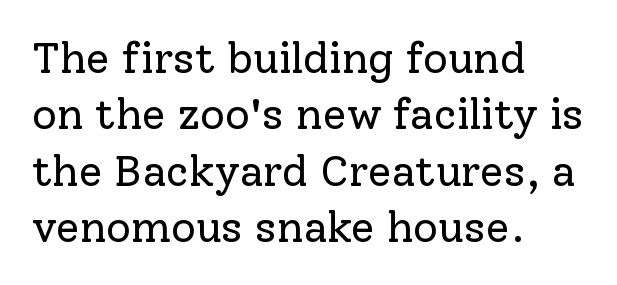
{"serif": "yes", "italic": "no", "bold": "no", "weight": "regular", "width": "normal", "stroke_contrast": "low", "x_height": "medium", "monospaced": "no", "underline": "no", "align": "left", "line_spacing": "normal", "line_spacing_ratio": 1.31, "letter_spacing": "normal", "letter_spacing_em": 0.0, "glyph_px": 43}
